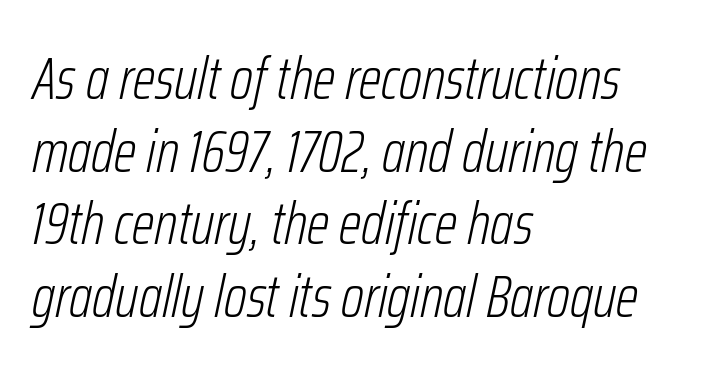
The image shows 59 px light, condensed type, italic (leaning right); set left-aligned, line spacing 1.23x, normal letter spacing, not underlined; low stroke contrast and a medium x-height.
